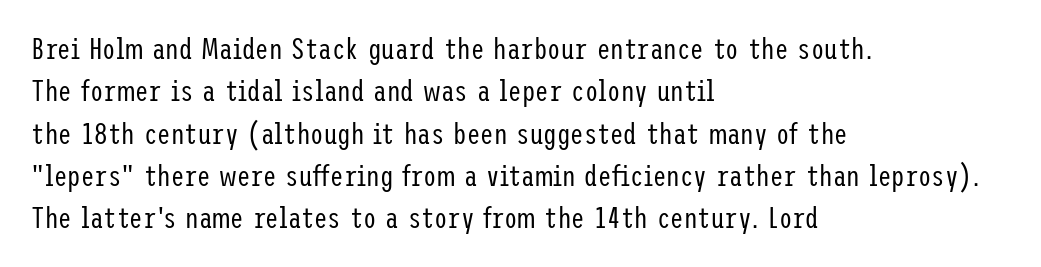
Glance below the letters and you will spot only blank space. One-word summary of the alignment: left. Italic? Not at all — the glyphs are vertical. Heaviness? Minimal to ordinary, like unemphasized prose. Honestly, the letter spacing is just normal — you wouldn't notice it. Serifs: no, the terminals of the letterforms are clean.
